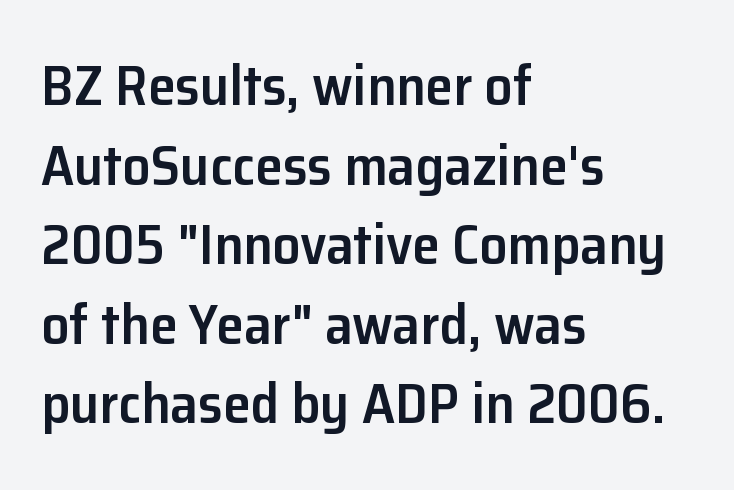
Does the type have serifs? No, each stem ends abruptly. Vertical spacing — default. In CSS terms this would be text-align: left. A somewhat darkened texture: the type is semibold rather than bold.
